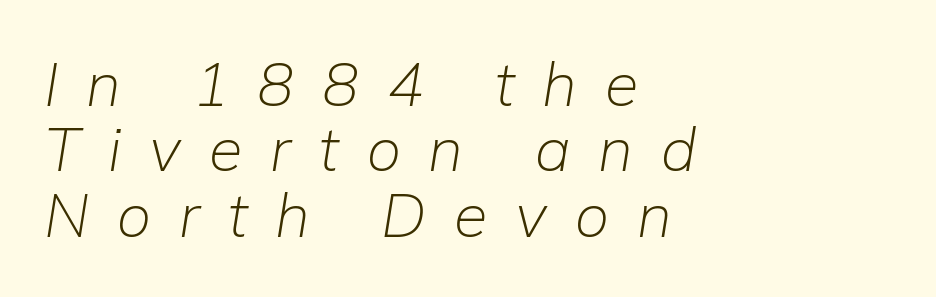
The passage shown is typed in a proportional face where columns would drift. Tracking value appears strongly positive — letters spread wide. The whole block is typeset with a tilt. The ragged edge is on the right, which tells us the setting is flush left. This rendering features lettering with no underline.
